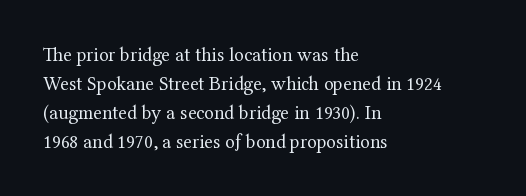
Q: Is the text bold? A: No.
Q: Is the text italic (slanted)? A: No, it is upright.
Q: Is the text underlined? A: No.
Q: How is the paragraph aligned? A: Left-aligned.
Q: Is the spacing between letters normal or unusually wide? A: Normal.
Q: Is the spacing between lines tight, normal or loose? A: Normal.
